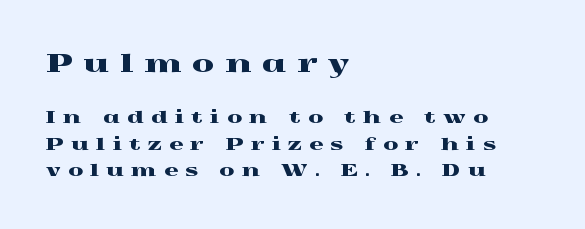
{"italic": "no", "underline": "no", "align": "left", "line_spacing": "normal", "line_spacing_ratio": 1.56, "letter_spacing": "wide", "letter_spacing_em": 0.45, "larger_block": "first", "size_ratio": 1.47, "glyph_px": 25}
